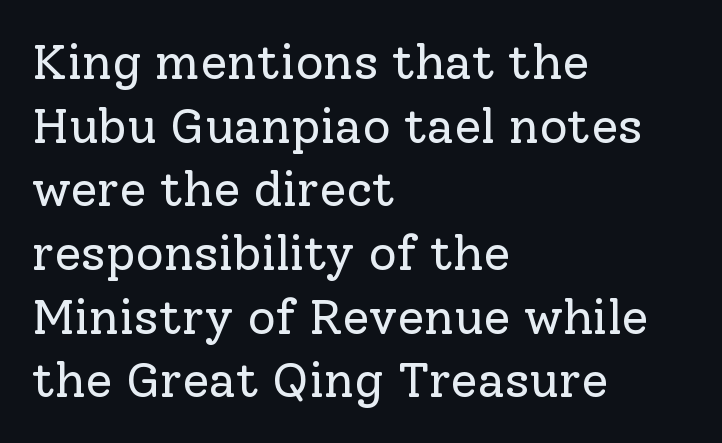
Q: Is the text bold? A: No.
Q: Is the text italic (slanted)? A: No, it is upright.
Q: Is the typeface a serif or a sans-serif typeface? A: Serif.
Q: Is the text underlined? A: No.
Q: How is the paragraph aligned? A: Left-aligned.
Q: Is the spacing between letters normal or unusually wide? A: Normal.
Q: Is the spacing between lines tight, normal or loose? A: Normal.
Q: Width (condensed, normal, or wide)? A: Normal.
Q: Stroke contrast? A: Low.
Q: x-height? A: Medium.
Q: Monospaced? A: No.
